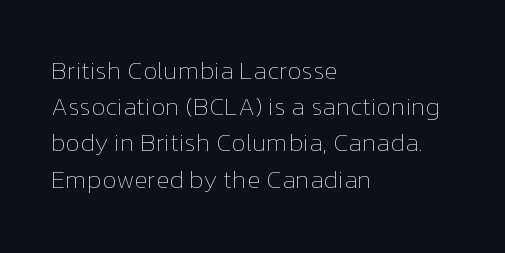
Q: Is the text bold? A: No.
Q: Is the text italic (slanted)? A: No, it is upright.
Q: Is the text underlined? A: No.
Q: How is the paragraph aligned? A: Left-aligned.
Q: Is the spacing between letters normal or unusually wide? A: Normal.
Q: Is the spacing between lines tight, normal or loose? A: Normal.
